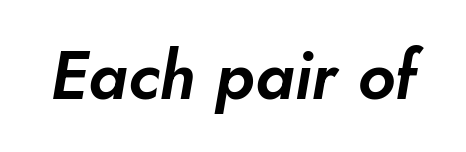
Between one letter and the next there's only the usual sliver of space. The typography opts for an oblique posture over an upright one. Quick note: underline off. Spacing verdict: proportional, widths tailored to each character.
